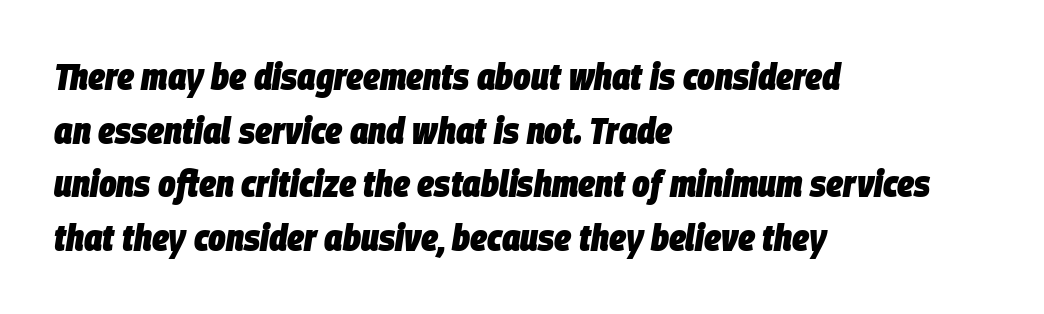
Notice how descenders clear the ascenders below comfortably — that's standard leading. The passage shown is emphatically bold. Style check: oblique. The line texture is even and compact thanks to regular tracking.
